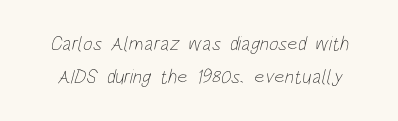
Q: Is the text bold? A: No.
Q: Is the text underlined? A: No.
Q: Is the spacing between letters normal or unusually wide? A: Normal.
Q: Is the spacing between lines tight, normal or loose? A: Normal.
